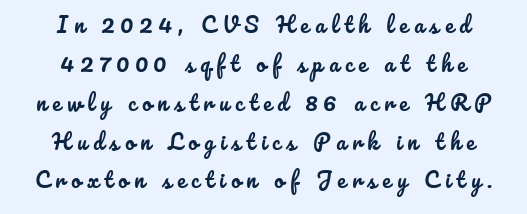
{"underline": "no", "align": "center", "line_spacing_ratio": 1.85, "letter_spacing": "wide", "letter_spacing_em": 0.29, "glyph_px": 21}
